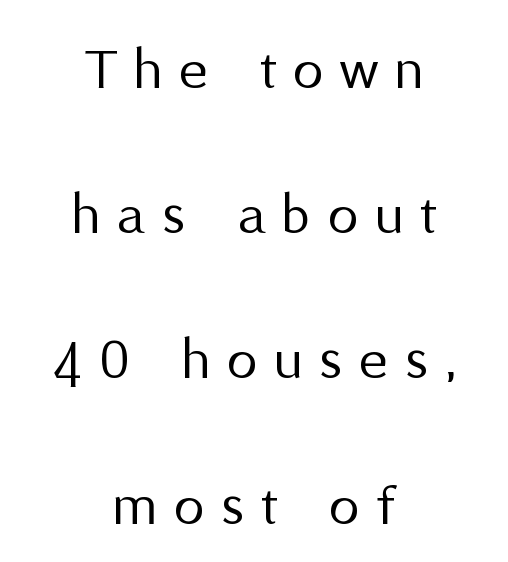
These lines stand farther apart than default settings would place them. Grotesque or geometric, the face here clearly has no serifs. Think standard paragraph weight, or any step lighter than that. The glyphs are unaccompanied by any horizontal stroke below them. Designer's note — italics off, roman on.
